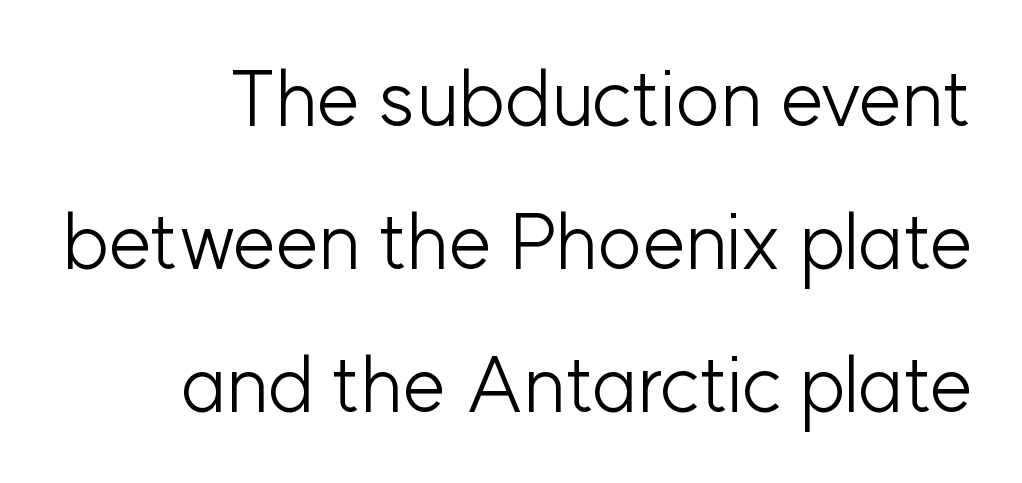
Q: Is the text bold? A: No.
Q: Is the text italic (slanted)? A: No, it is upright.
Q: Is the typeface a serif or a sans-serif typeface? A: Sans-serif.
Q: Is the text underlined? A: No.
Q: Is the spacing between letters normal or unusually wide? A: Normal.
Q: Width (condensed, normal, or wide)? A: Normal.
Q: Stroke contrast? A: Low.
Q: x-height? A: Medium.
Q: Monospaced? A: No.
